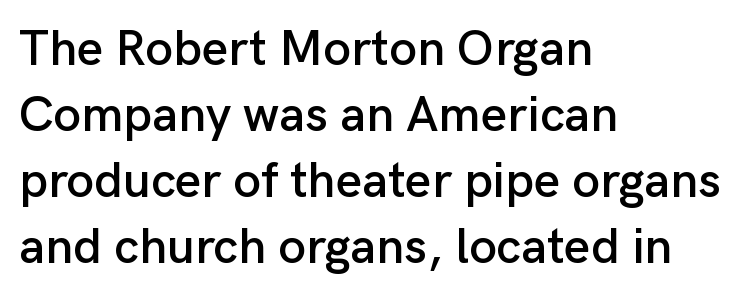
Glyph-to-glyph distance matches everyday printed text. The space beneath each line is pristine and unruled. Think of a printed novel: that variable character pitch is what you see here. The lines sit at an ordinary, default distance from one another.
